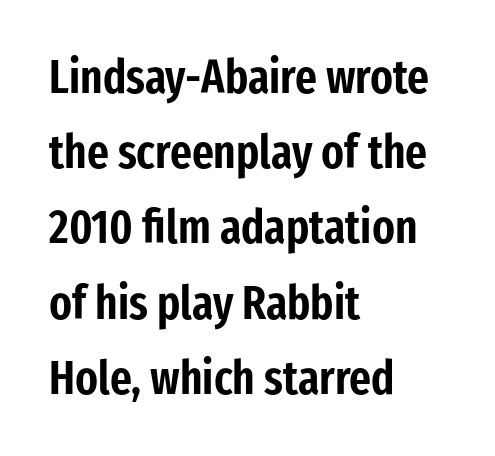
The image shows 47 px condensed sans-serif type, upright; set left-aligned, normal line spacing (1.6x), normal letter spacing, not underlined; low stroke contrast and a medium x-height.
